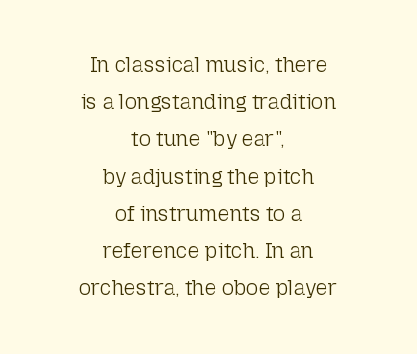
{"italic": "no", "bold": "no", "underline": "no", "align": "center", "line_spacing_ratio": 1.77, "letter_spacing": "normal", "letter_spacing_em": 0.0, "glyph_px": 21}
